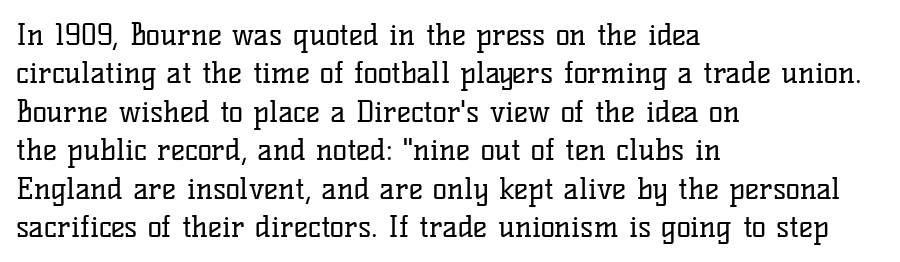
Q: Is the text bold? A: No.
Q: Is the text italic (slanted)? A: No, it is upright.
Q: Is the typeface a serif or a sans-serif typeface? A: Serif.
Q: Is the text underlined? A: No.
Q: How is the paragraph aligned? A: Left-aligned.
Q: Is the spacing between letters normal or unusually wide? A: Normal.
Q: Is the spacing between lines tight, normal or loose? A: Normal.
Q: Width (condensed, normal, or wide)? A: Normal.
Q: Stroke contrast? A: Low.
Q: x-height? A: Medium.
Q: Monospaced? A: No.
